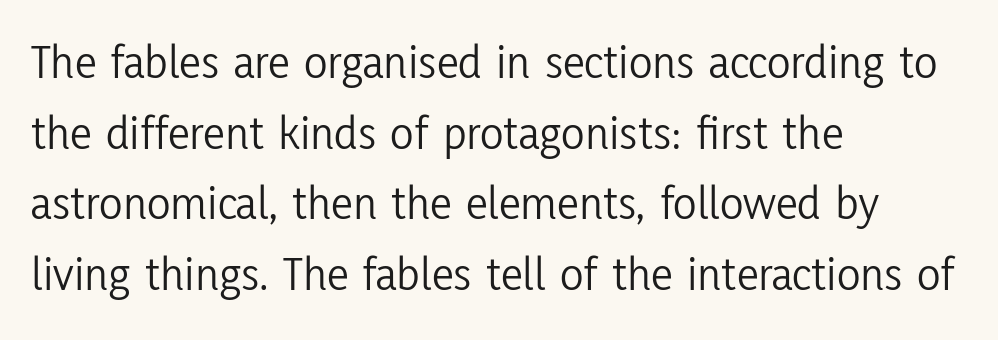
{"serif": "no", "italic": "no", "bold": "no", "weight": "light", "width": "condensed", "stroke_contrast": "low", "x_height": "medium", "monospaced": "no", "underline": "no", "align": "left", "line_spacing": "normal", "line_spacing_ratio": 1.44, "letter_spacing": "normal", "letter_spacing_em": 0.0, "glyph_px": 49}
